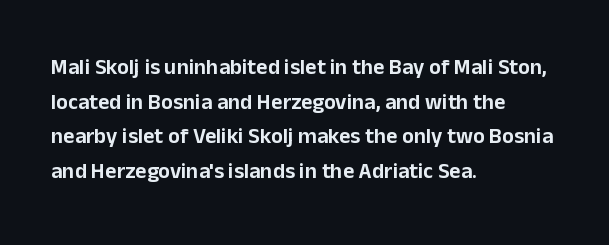
Q: Is the text italic (slanted)? A: No, it is upright.
Q: Is the text underlined? A: No.
Q: How is the paragraph aligned? A: Left-aligned.
Q: Is the spacing between letters normal or unusually wide? A: Normal.
Q: Is the spacing between lines tight, normal or loose? A: Normal.
